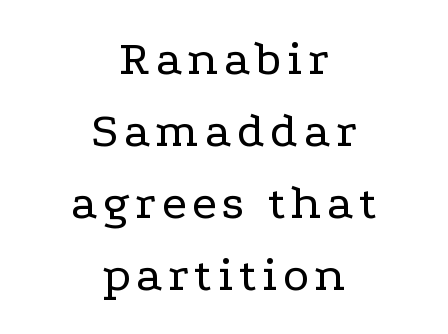
Q: Is the text bold? A: No.
Q: Is the text italic (slanted)? A: No, it is upright.
Q: Is the typeface a serif or a sans-serif typeface? A: Serif.
Q: Is the text underlined? A: No.
Q: How is the paragraph aligned? A: Centered.
Q: Is the spacing between lines tight, normal or loose? A: Normal.
Q: Width (condensed, normal, or wide)? A: Wide.
Q: Stroke contrast? A: Low.
Q: x-height? A: Medium.
Q: Monospaced? A: No.
